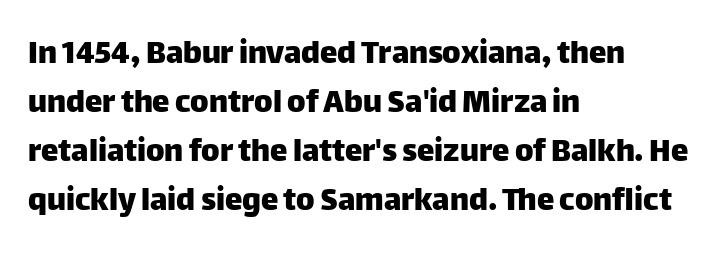
{"serif": "no", "italic": "no", "width": "normal", "stroke_contrast": "low", "x_height": "large", "monospaced": "no", "underline": "no", "align": "left", "line_spacing": "normal", "line_spacing_ratio": 1.4, "letter_spacing": "normal", "letter_spacing_em": 0.0, "glyph_px": 35}
